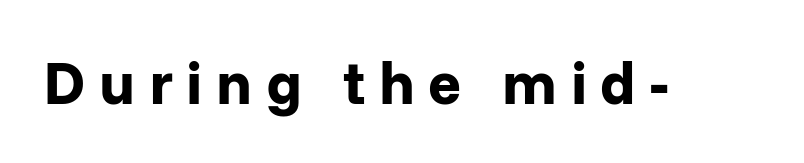
Look at the tracking — it's clearly loosened, letters drifting apart. The glyphs have the mass of a bold cut. Check under the words: just untouched page. The passage shown is typed in a proportional face where columns would drift. Is this a sans? Yes — the strokes have no serifs. The type sits square on the baseline with zero lean.
